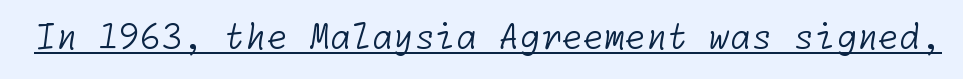
Q: Is the text bold? A: No.
Q: Is the typeface a serif or a sans-serif typeface? A: Sans-serif.
Q: Is the text underlined? A: Yes.
Q: Is the spacing between letters normal or unusually wide? A: Normal.
Q: Width (condensed, normal, or wide)? A: Normal.
Q: Stroke contrast? A: Low.
Q: x-height? A: Medium.
